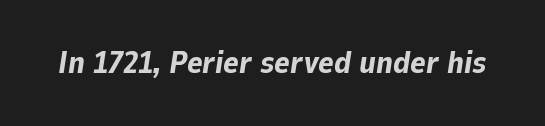
{"italic": "yes", "lean": "right", "slant_degrees": 9, "bold": "yes", "weight": "bold", "width": "normal", "stroke_contrast": "low", "x_height": "medium", "monospaced": "no", "underline": "no", "letter_spacing": "normal", "letter_spacing_em": 0.0, "glyph_px": 30}
